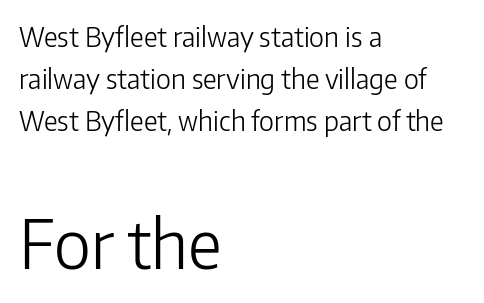
The image shows 67 px light sans-serif type, upright; set left-aligned, normal line spacing (1.56x), normal letter spacing, not underlined; the second (bottom) block is 2.48x larger; low stroke contrast and a medium x-height.
